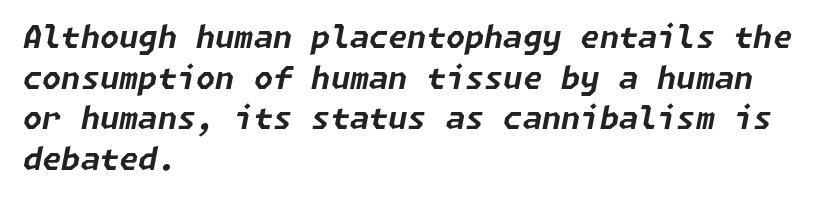
Each word holds together tightly as a unit, with standard inter-letter gaps. When letters slant like this, we call the style italic. The paragraph has a hard left edge and a soft right edge. This block has exactly the height ordinary leading produces. Honestly, there is no underline to notice here at all. Pretty heavy lettering here — definitely bold.
